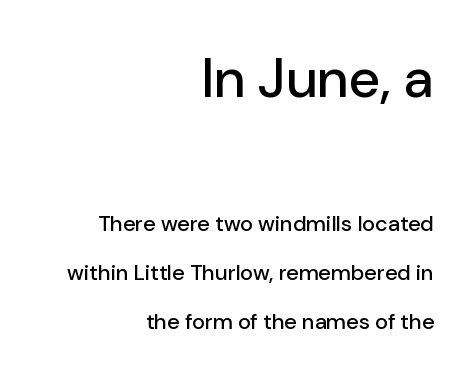
Is this a fixed-width face? No — the glyphs have proportional, varying widths. Does the leading feel generous? Absolutely, it's lavish. Note: larger setting up top, smaller setting below. Stroke terminals: plain, sans-serif. Spacing between characters is what you'd get straight out of the box. Posture: vertical.
